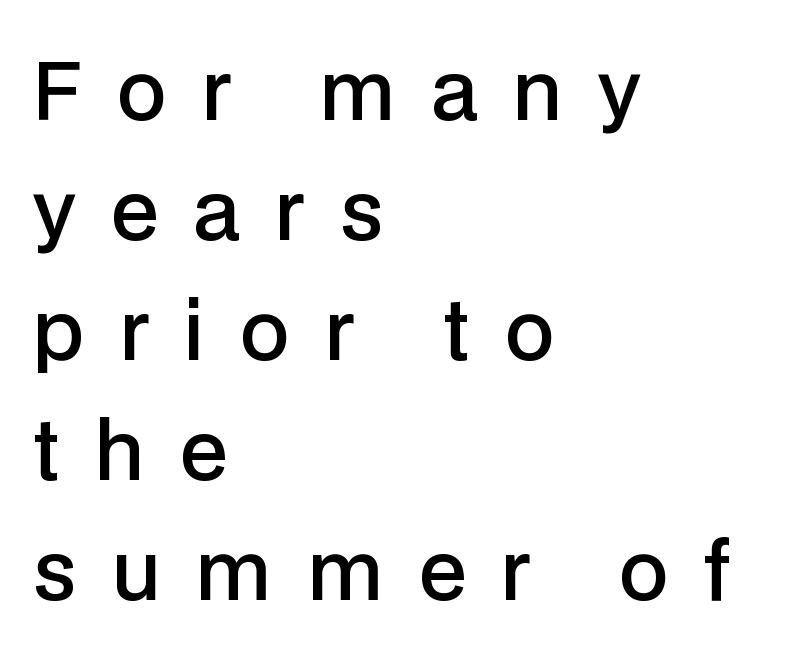
The image shows 79 px semibold sans-serif type, upright; set left-aligned, normal line spacing (1.52x), unusually wide letter spacing (+0.45 em), not underlined; low stroke contrast and a medium x-height.
